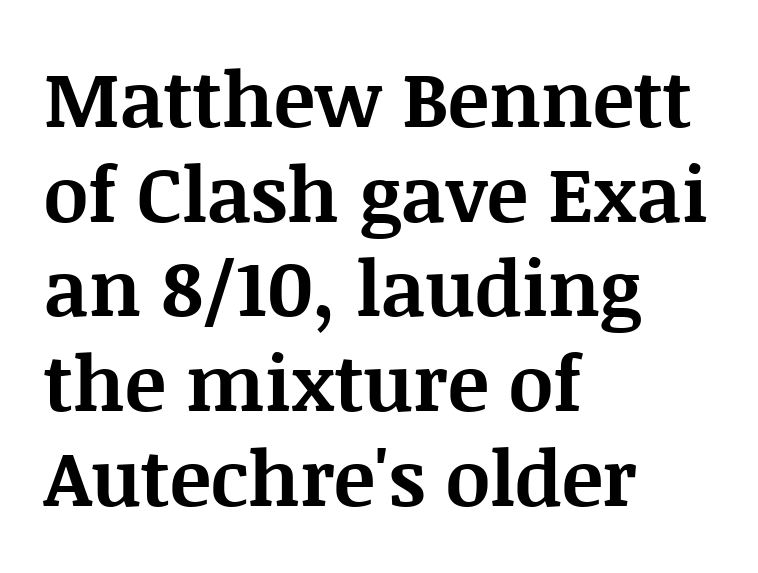
{"serif": "yes", "italic": "no", "bold": "yes", "weight": "bold", "width": "normal", "stroke_contrast": "medium", "x_height": "large", "monospaced": "no", "underline": "no", "align": "left", "line_spacing_ratio": 1.23, "letter_spacing": "normal", "letter_spacing_em": 0.0, "glyph_px": 77}
